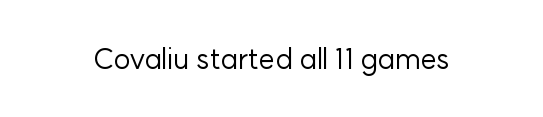
Q: Is the text bold? A: No.
Q: Is the text italic (slanted)? A: No, it is upright.
Q: Is the typeface a serif or a sans-serif typeface? A: Sans-serif.
Q: Is the text underlined? A: No.
Q: Is the spacing between letters normal or unusually wide? A: Normal.
Q: Width (condensed, normal, or wide)? A: Normal.
Q: Stroke contrast? A: Low.
Q: x-height? A: Medium.
Q: Monospaced? A: No.
